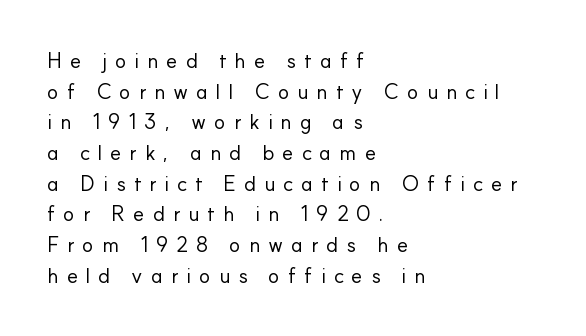
Q: Is the text bold? A: No.
Q: Is the text italic (slanted)? A: No, it is upright.
Q: Is the text underlined? A: No.
Q: How is the paragraph aligned? A: Left-aligned.
Q: Is the spacing between letters normal or unusually wide? A: Unusually wide.
Q: Is the spacing between lines tight, normal or loose? A: Normal.
